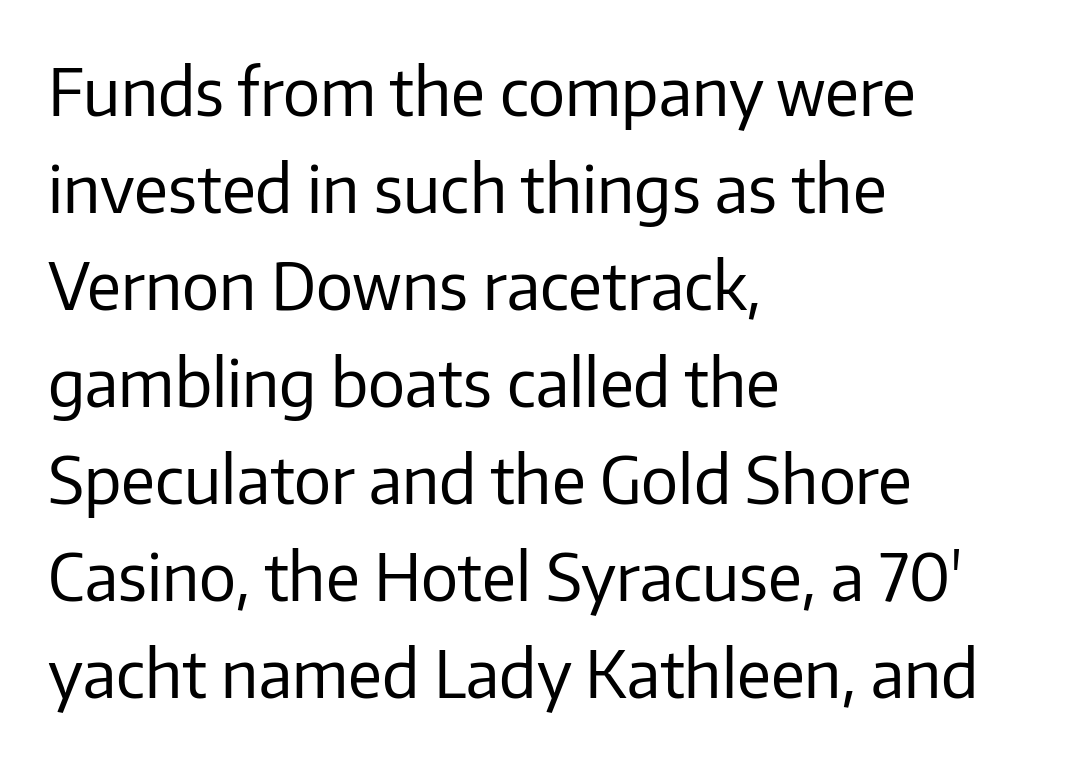
{"serif": "no", "italic": "no", "bold": "no", "weight": "regular", "width": "normal", "stroke_contrast": "low", "x_height": "medium", "monospaced": "no", "underline": "no", "align": "left", "line_spacing": "normal", "line_spacing_ratio": 1.47, "letter_spacing": "normal", "letter_spacing_em": 0.0, "glyph_px": 66}
